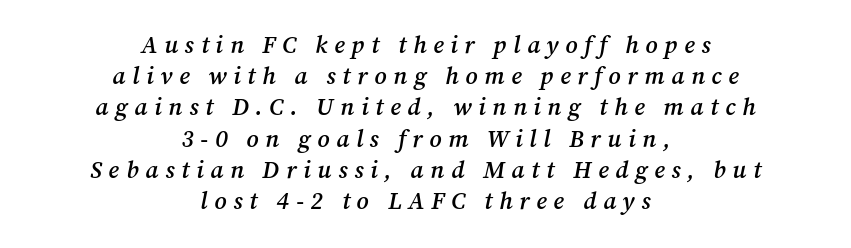
Check the space under the baseline: it is left empty. The type is letterspaced generously, with wide tracking. These lines were composed using italics. Baseline-to-baseline distance is the conventional proportion of letter height.
